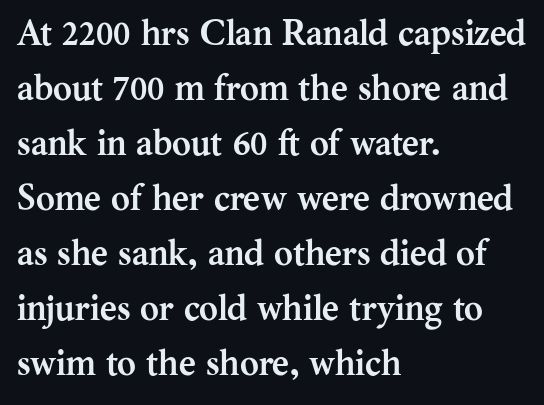
Q: Is the text bold? A: Yes.
Q: Is the text italic (slanted)? A: No, it is upright.
Q: Is the typeface a serif or a sans-serif typeface? A: Serif.
Q: Is the text underlined? A: No.
Q: How is the paragraph aligned? A: Left-aligned.
Q: Is the spacing between letters normal or unusually wide? A: Normal.
Q: Is the spacing between lines tight, normal or loose? A: Normal.
Q: Width (condensed, normal, or wide)? A: Normal.
Q: Stroke contrast? A: Medium.
Q: x-height? A: Medium.
Q: Monospaced? A: No.
